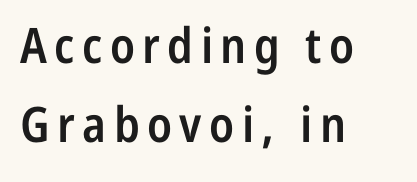
The image shows 49 px semibold, condensed sans-serif type, upright; set left-aligned, normal line spacing (1.62x), not underlined; low stroke contrast and a medium x-height.
